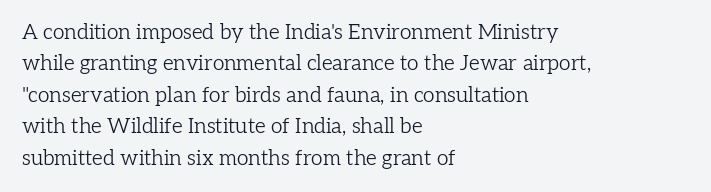
Q: Is the text bold? A: No.
Q: Is the text italic (slanted)? A: No, it is upright.
Q: Is the text underlined? A: No.
Q: How is the paragraph aligned? A: Left-aligned.
Q: Is the spacing between letters normal or unusually wide? A: Normal.
Q: Is the spacing between lines tight, normal or loose? A: Normal.
